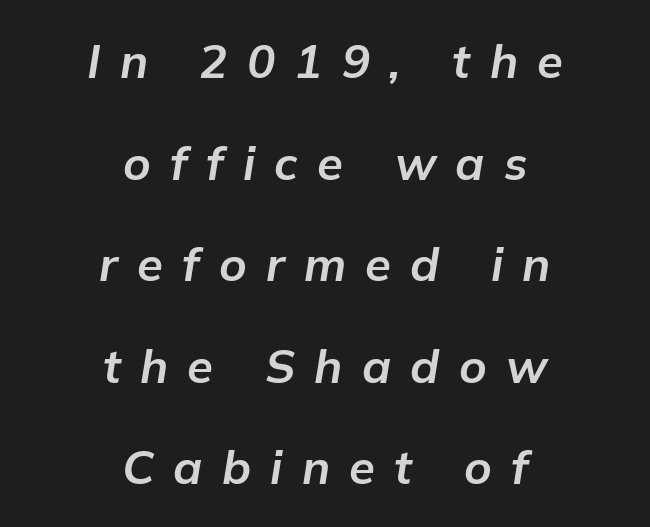
Q: Is the text bold? A: Yes.
Q: Is the text italic (slanted)? A: Yes, it leans right by about 9 degrees.
Q: Is the text underlined? A: No.
Q: How is the paragraph aligned? A: Centered.
Q: Is the spacing between letters normal or unusually wide? A: Unusually wide.
Q: Is the spacing between lines tight, normal or loose? A: Loose.
Q: Width (condensed, normal, or wide)? A: Normal.
Q: Stroke contrast? A: Low.
Q: x-height? A: Medium.
Q: Monospaced? A: No.
